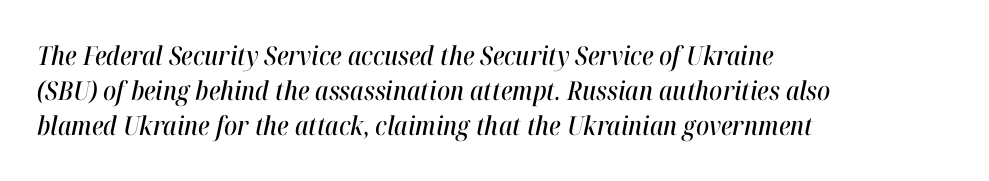
Q: Is the text italic (slanted)? A: Yes, it leans right by about 12 degrees.
Q: Is the text underlined? A: No.
Q: How is the paragraph aligned? A: Left-aligned.
Q: Is the spacing between letters normal or unusually wide? A: Normal.
Q: Is the spacing between lines tight, normal or loose? A: Normal.
